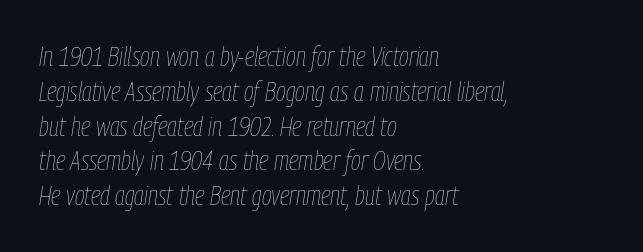
The image shows 27 px text type, italic (leaning right); set left-aligned, normal line spacing (1.29x), normal letter spacing, not underlined.
